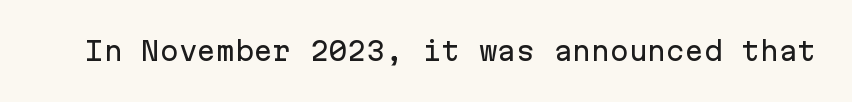
The image shows 25 px text type, upright; set normal letter spacing, not underlined.
